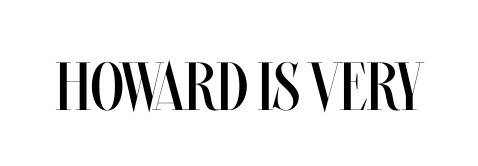
{"italic": "no", "bold": "no", "weight": "regular", "width": "condensed", "stroke_contrast": "medium", "x_height": "large", "monospaced": "no", "underline": "no", "letter_spacing": "normal", "letter_spacing_em": 0.0, "glyph_px": 68}
